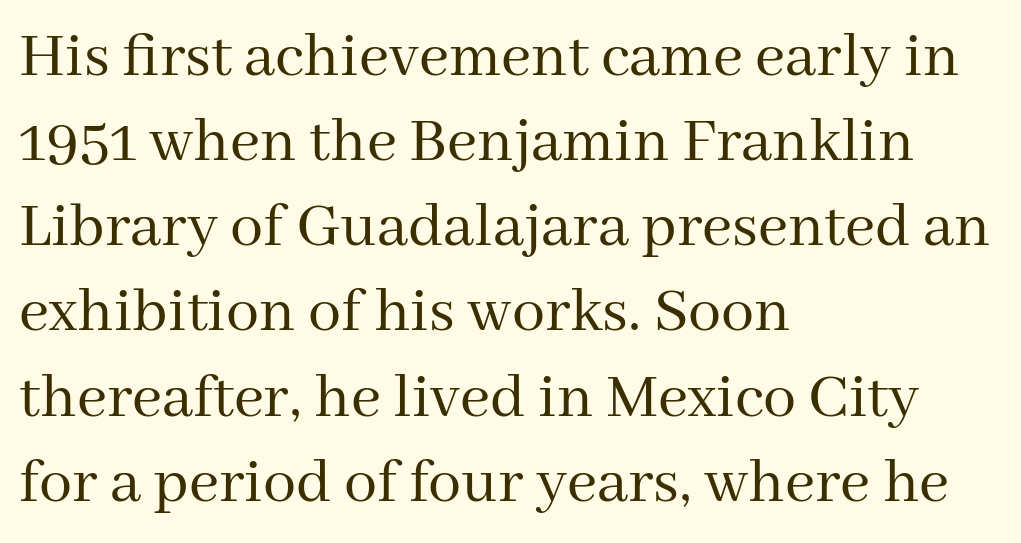
The image shows 66 px regular-weight serif type, upright; set left-aligned, normal line spacing (1.29x), normal letter spacing, not underlined; medium stroke contrast and a medium x-height.
